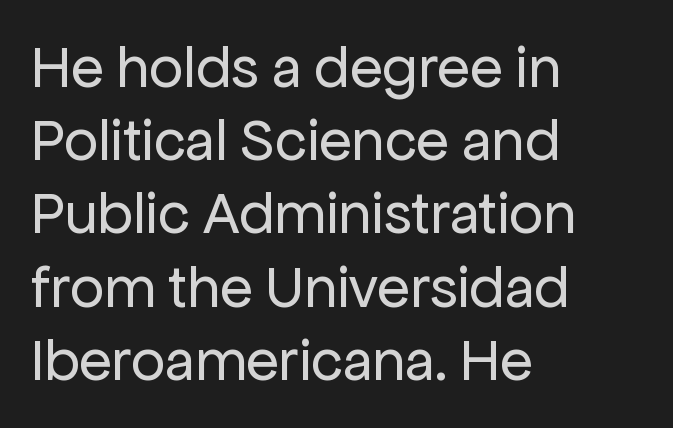
{"serif": "no", "italic": "no", "bold": "no", "weight": "regular", "width": "normal", "stroke_contrast": "low", "x_height": "medium", "monospaced": "no", "underline": "no", "align": "left", "line_spacing_ratio": 1.22, "letter_spacing": "normal", "letter_spacing_em": 0.0, "glyph_px": 60}
